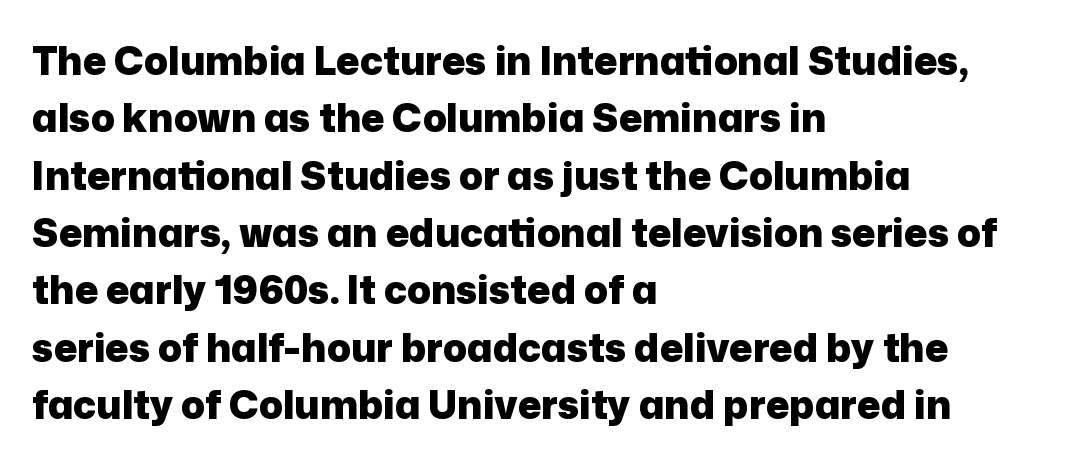
Q: Is the text bold? A: Yes.
Q: Is the text italic (slanted)? A: No, it is upright.
Q: Is the typeface a serif or a sans-serif typeface? A: Sans-serif.
Q: Is the text underlined? A: No.
Q: How is the paragraph aligned? A: Left-aligned.
Q: Is the spacing between letters normal or unusually wide? A: Normal.
Q: Is the spacing between lines tight, normal or loose? A: Normal.
Q: Width (condensed, normal, or wide)? A: Normal.
Q: Stroke contrast? A: Low.
Q: x-height? A: Medium.
Q: Monospaced? A: No.
